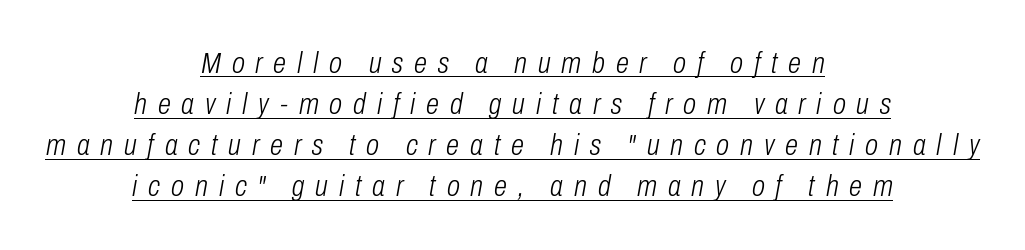
The image shows 30 px light, condensed type, italic (leaning right); set centered, normal line spacing (1.37x), unusually wide letter spacing (+0.36 em), underlined; low stroke contrast and a medium x-height.
